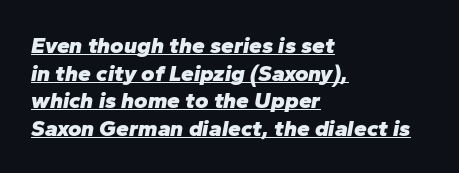
The lines in this sample share a left origin and differ only in where they stop. Style check: oblique. This rendering leaves character spacing at its baseline value. Compared with undecorated copy, this sample adds a rule below the words.
